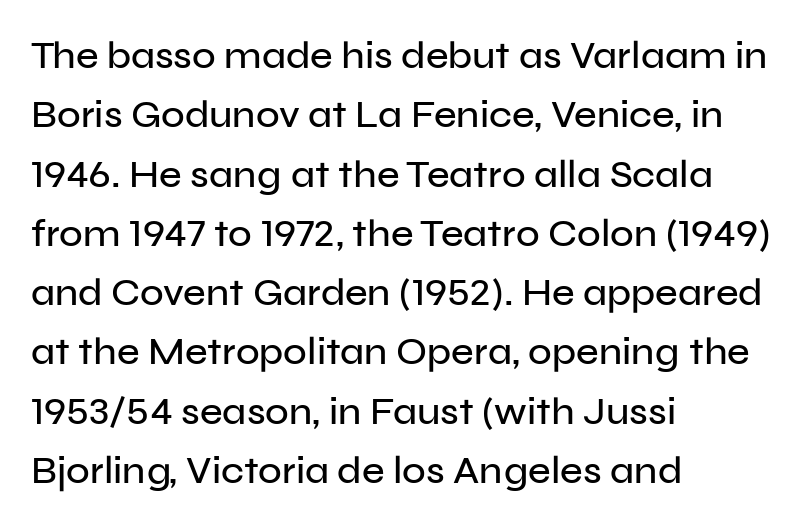
The image shows 39 px sans-serif type, upright; set left-aligned, normal line spacing (1.52x), normal letter spacing, not underlined; low stroke contrast and a medium x-height.
